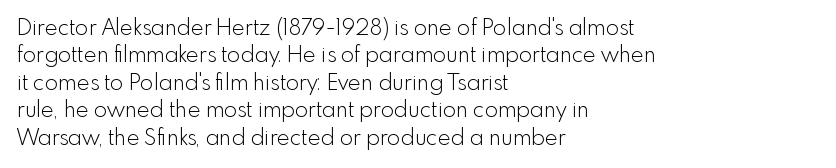
Q: Is the text bold? A: No.
Q: Is the text italic (slanted)? A: No, it is upright.
Q: Is the text underlined? A: No.
Q: How is the paragraph aligned? A: Left-aligned.
Q: Is the spacing between letters normal or unusually wide? A: Normal.
Q: Is the spacing between lines tight, normal or loose? A: Normal.
